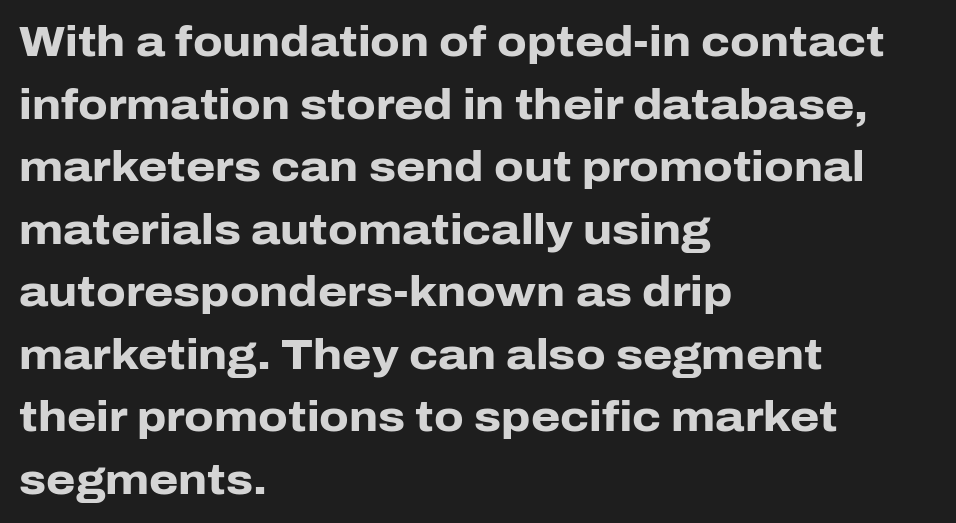
{"serif": "no", "italic": "no", "bold": "yes", "weight": "heavy", "width": "normal", "stroke_contrast": "low", "x_height": "medium", "monospaced": "no", "underline": "no", "align": "left", "line_spacing": "normal", "line_spacing_ratio": 1.49, "letter_spacing": "normal", "letter_spacing_em": 0.0, "glyph_px": 42}
